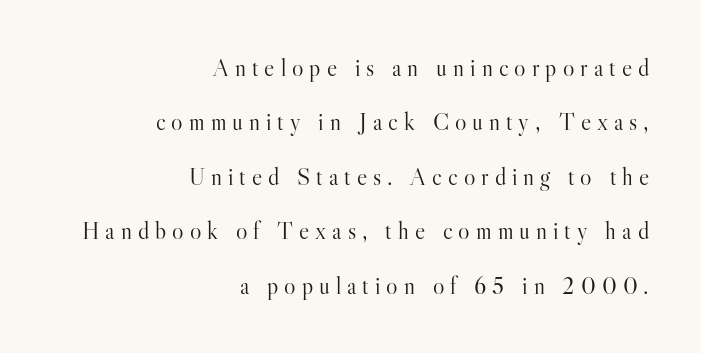
{"italic": "no", "bold": "no", "underline": "no", "align": "right", "line_spacing": "loose", "line_spacing_ratio": 2.27, "letter_spacing": "wide", "letter_spacing_em": 0.25, "glyph_px": 24}
